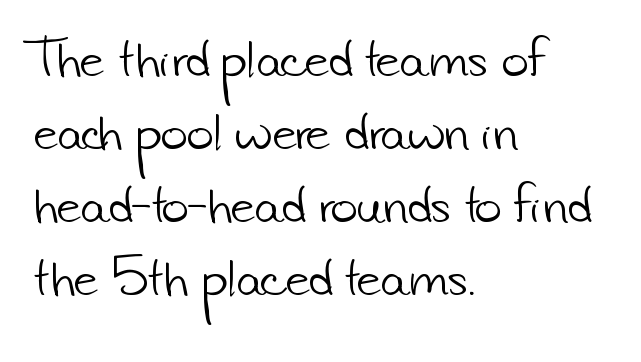
{"serif": "no", "bold": "no", "weight": "light", "width": "normal", "stroke_contrast": "low", "x_height": "small", "monospaced": "no", "underline": "no", "align": "left", "line_spacing": "normal", "line_spacing_ratio": 1.59, "letter_spacing": "normal", "letter_spacing_em": 0.0, "glyph_px": 46}
